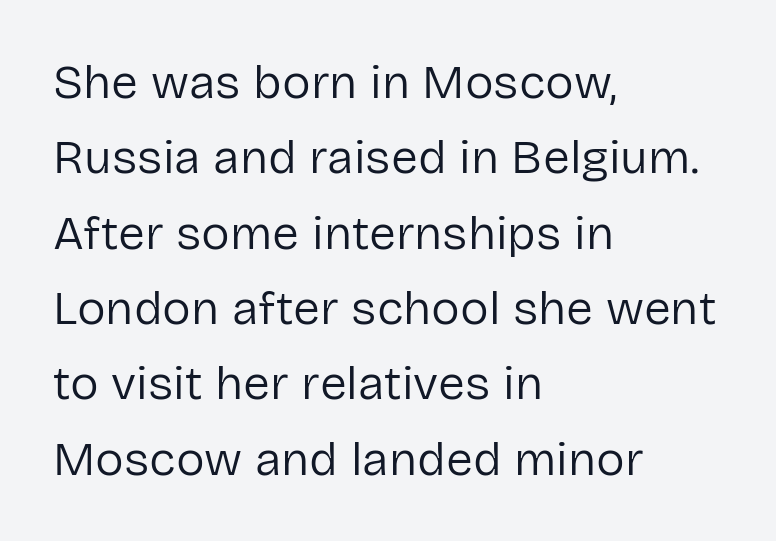
The image shows 48 px regular-weight sans-serif type, upright; set left-aligned, normal line spacing (1.57x), normal letter spacing, not underlined; low stroke contrast and a medium x-height.
